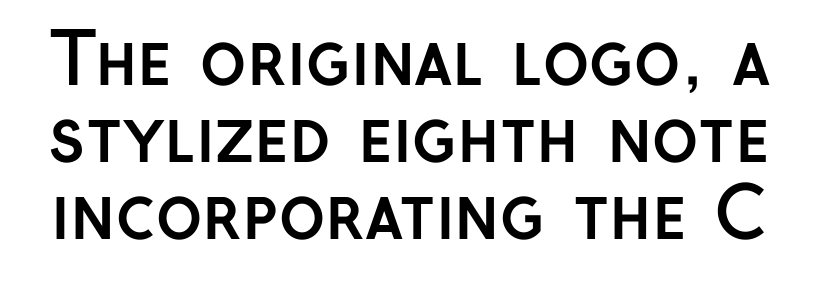
The image shows 70 px semibold sans-serif type, upright; set tight line spacing (1.1x), normal letter spacing, not underlined; low stroke contrast and a medium x-height.
